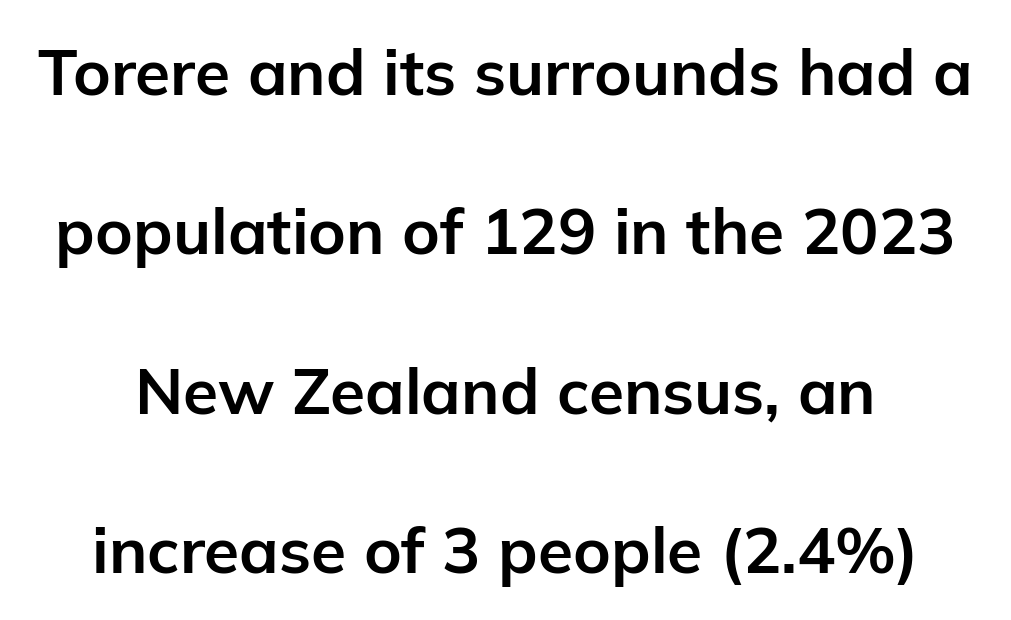
The image shows 64 px bold sans-serif type, upright; set loose line spacing (2.49x), normal letter spacing, not underlined; low stroke contrast and a medium x-height.
